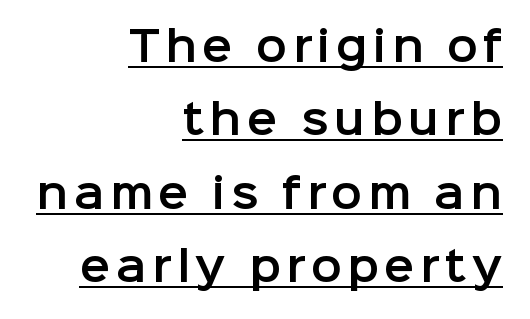
{"serif": "no", "italic": "no", "width": "normal", "stroke_contrast": "low", "x_height": "medium", "monospaced": "no", "underline": "yes", "align": "right", "line_spacing_ratio": 1.79, "glyph_px": 41}
